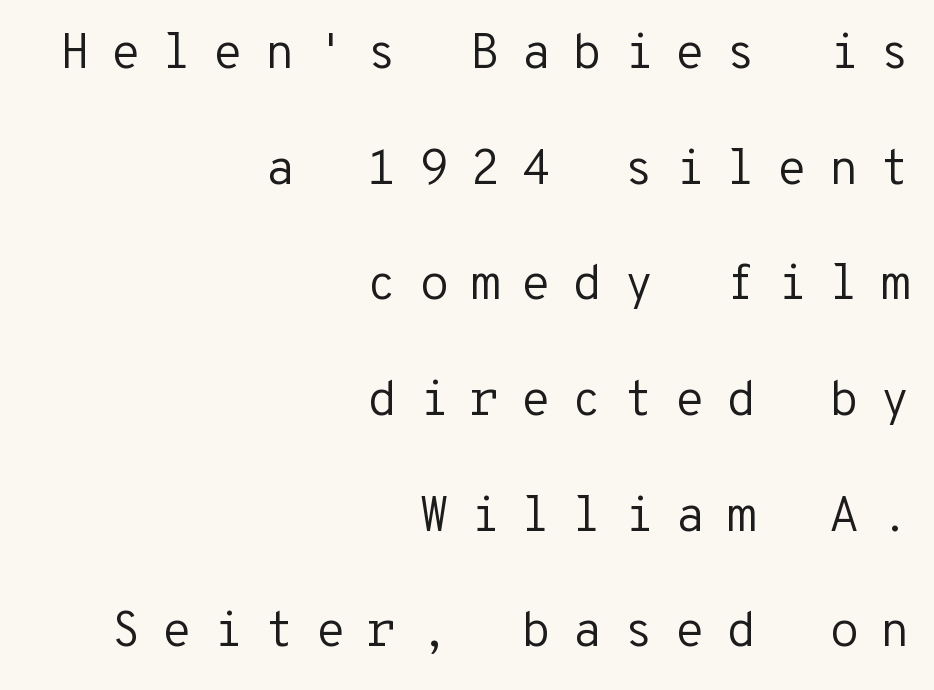
Serifs: no, the terminals of the letterforms are clean. Inter-character spacing is expanded well beyond the font's built-in metrics. The letters march in equal steps, a hallmark of fixed-pitch type. Line spacing here is loose. Every row of glyphs terminates at an identical x-position on the right. Honestly, there is no underline to notice here at all.
